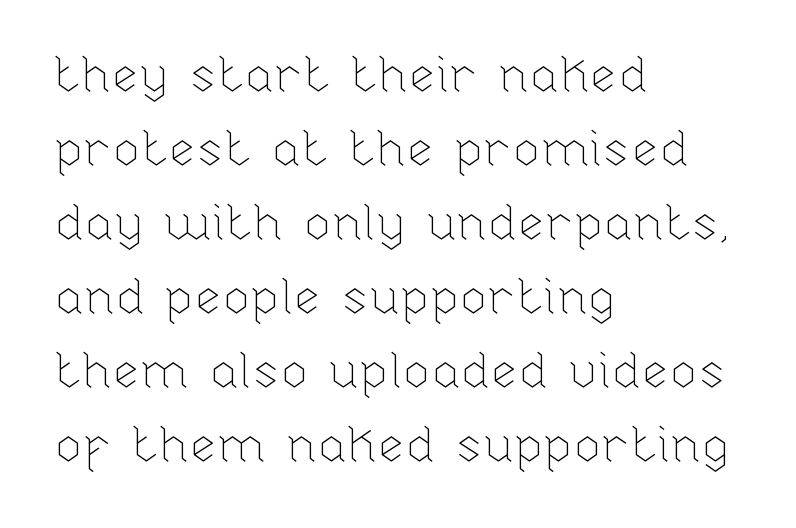
The image shows 50 px thin type, upright; set left-aligned, normal line spacing (1.48x), normal letter spacing, not underlined; low stroke contrast and a medium x-height.
